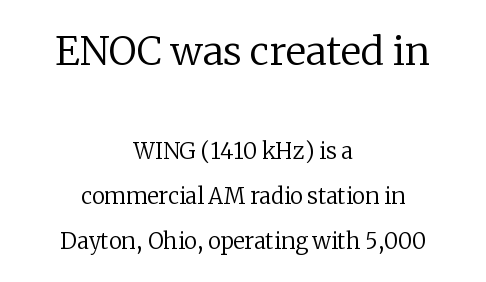
This rendering uses center alignment, leaving both contours irregular but symmetric. Each new line begins a long way beneath the previous one. Default kerning and tracking; the words read as compact shapes. Larger block? The one above; the one below is distinctly smaller.
